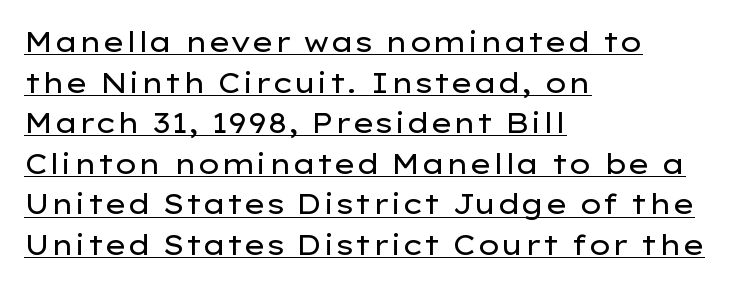
Q: Is the text bold? A: No.
Q: Is the text italic (slanted)? A: No, it is upright.
Q: Is the typeface a serif or a sans-serif typeface? A: Sans-serif.
Q: Is the text underlined? A: Yes.
Q: How is the paragraph aligned? A: Left-aligned.
Q: Is the spacing between letters normal or unusually wide? A: Normal.
Q: Is the spacing between lines tight, normal or loose? A: Normal.
Q: Width (condensed, normal, or wide)? A: Wide.
Q: Stroke contrast? A: Low.
Q: x-height? A: Medium.
Q: Monospaced? A: No.
